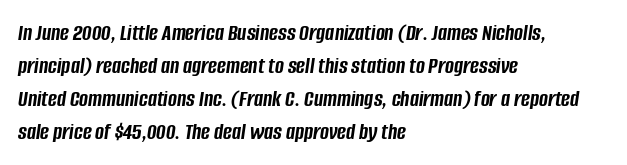
{"italic": "yes", "lean": "right", "slant_degrees": 8, "bold": "yes", "underline": "no", "align": "left", "line_spacing": "normal", "line_spacing_ratio": 1.37, "letter_spacing": "normal", "letter_spacing_em": 0.0, "glyph_px": 24}
